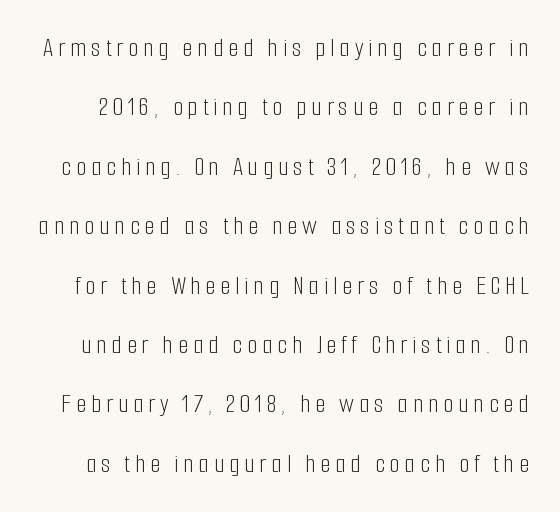
Q: Is the text bold? A: No.
Q: Is the text italic (slanted)? A: No, it is upright.
Q: Is the text underlined? A: No.
Q: Is the spacing between lines tight, normal or loose? A: Loose.
